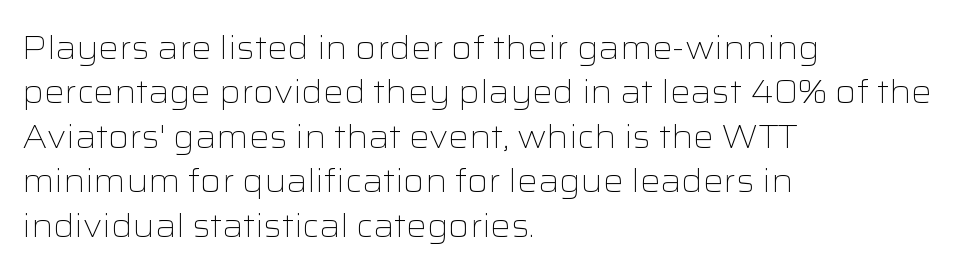
{"serif": "no", "italic": "no", "bold": "no", "weight": "light", "width": "wide", "stroke_contrast": "low", "x_height": "medium", "monospaced": "no", "underline": "no", "align": "left", "line_spacing": "normal", "line_spacing_ratio": 1.39, "letter_spacing": "normal", "letter_spacing_em": 0.0, "glyph_px": 32}
